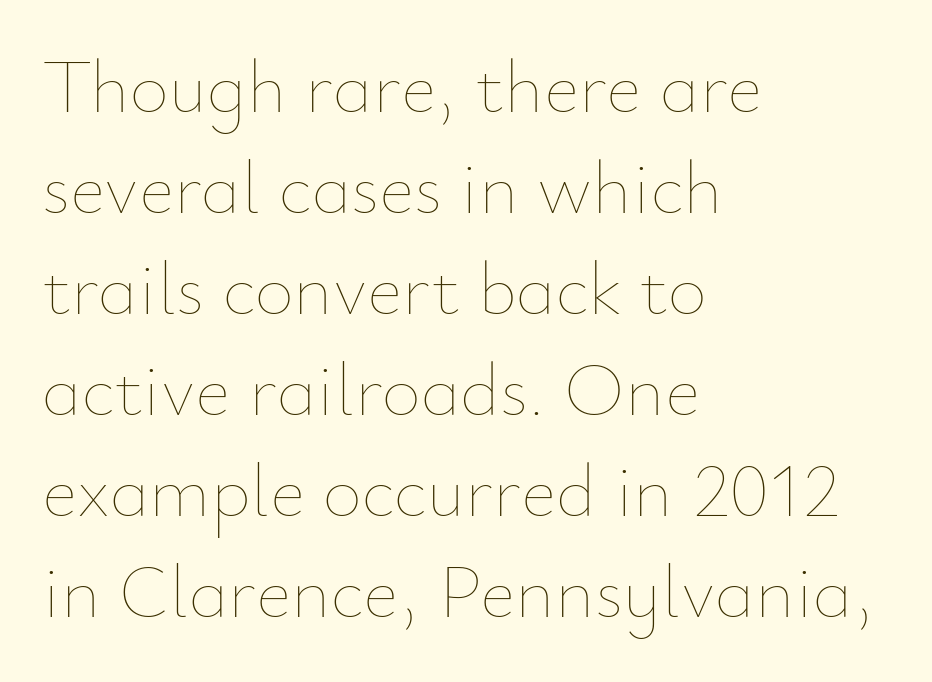
Q: Is the text bold? A: No.
Q: Is the text italic (slanted)? A: No, it is upright.
Q: Is the text underlined? A: No.
Q: How is the paragraph aligned? A: Left-aligned.
Q: Is the spacing between letters normal or unusually wide? A: Normal.
Q: Is the spacing between lines tight, normal or loose? A: Normal.
Q: Width (condensed, normal, or wide)? A: Normal.
Q: Stroke contrast? A: Low.
Q: x-height? A: Small.
Q: Monospaced? A: No.
